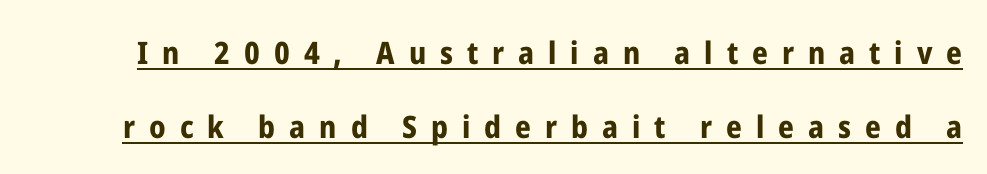
These lines have a slow, spaced-out rhythm from letter to letter. The font's upright variant was chosen for this text. Plenty of ink on the page — the face is bold. The passage shown is typed in a proportional face where columns would drift. A typesetter would call this leading open, well beyond the default.
